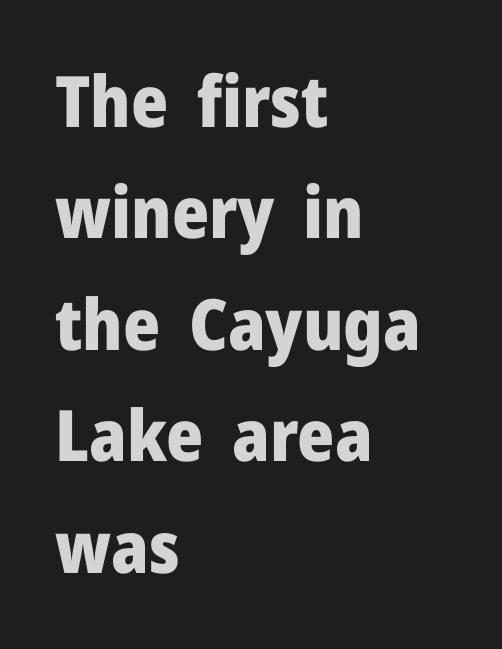
The image shows 71 px heavy sans-serif type, upright; set left-aligned, normal line spacing (1.57x), normal letter spacing, not underlined; low stroke contrast and a medium x-height.
